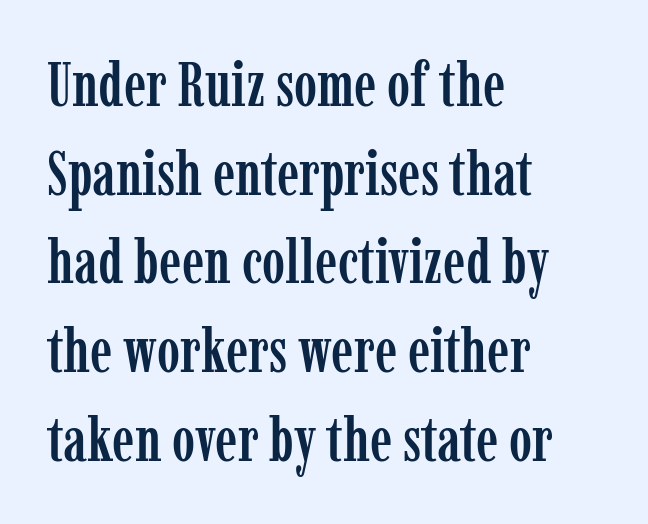
Q: Is the text italic (slanted)? A: No, it is upright.
Q: Is the typeface a serif or a sans-serif typeface? A: Serif.
Q: Is the text underlined? A: No.
Q: How is the paragraph aligned? A: Left-aligned.
Q: Is the spacing between letters normal or unusually wide? A: Normal.
Q: Is the spacing between lines tight, normal or loose? A: Normal.
Q: Width (condensed, normal, or wide)? A: Condensed.
Q: Stroke contrast? A: Low.
Q: x-height? A: Medium.
Q: Monospaced? A: No.
